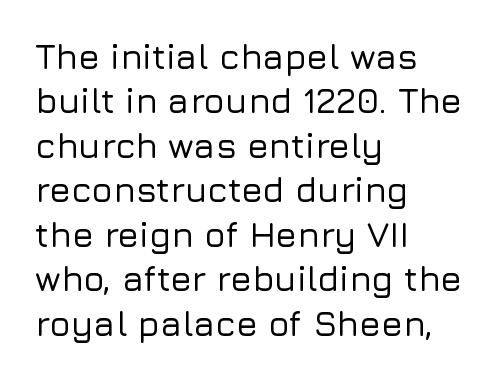
The image shows 35 px sans-serif type, upright; set left-aligned, normal line spacing (1.27x), normal letter spacing, not underlined; low stroke contrast and a medium x-height.
